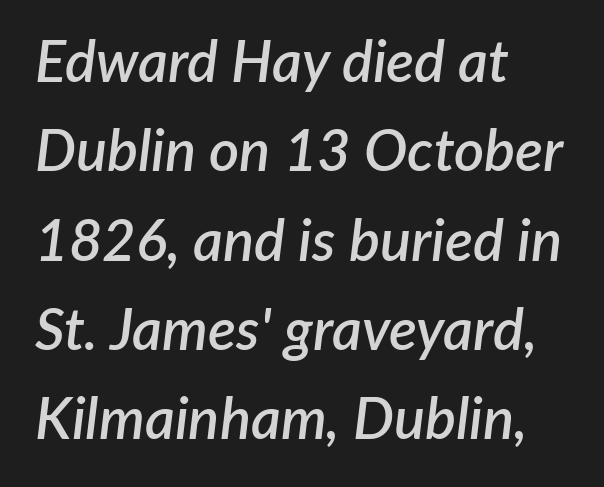
{"italic": "yes", "lean": "right", "slant_degrees": 7, "bold": "semi", "weight": "semibold", "width": "normal", "stroke_contrast": "low", "x_height": "medium", "monospaced": "no", "underline": "no", "align": "left", "line_spacing": "normal", "line_spacing_ratio": 1.54, "letter_spacing": "normal", "letter_spacing_em": 0.0, "glyph_px": 58}
